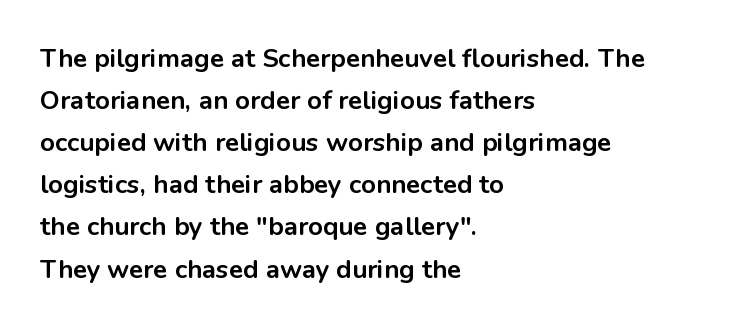
Unlike italic type, these characters show no tilt at all. Pretty heavy lettering here — definitely bold. A classic flush-left, rag-right setting is used for this passage. Glyph-to-glyph distance matches everyday printed text. Bare-footed words on every line.
